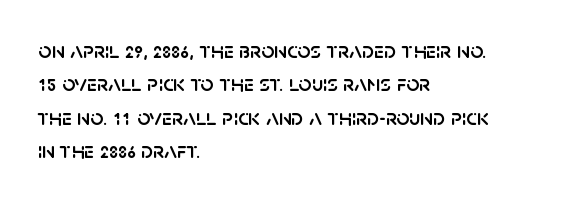
The rendering uses a moderate line-height, typical for paragraphs. These lines were composed using upright roman letters. The gaps between neighbouring characters are ordinary and unremarkable. Has an underline been added? It has not. Line starts are locked; line ends wander.
